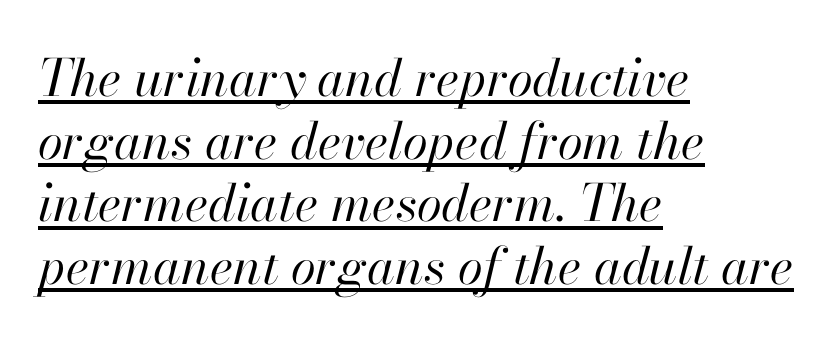
Do the characters align in a grid? No, the font is proportional. The rag falls on the right side of this text block. The passage shown is underscored from start to finish. When letters slant like this, we call the style italic. On a weight scale, this lands at 450 or below.
